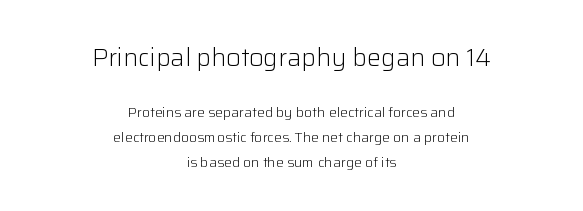
Q: Is the text bold? A: No.
Q: Is the text italic (slanted)? A: No, it is upright.
Q: Is the text underlined? A: No.
Q: How is the paragraph aligned? A: Centered.
Q: Is the spacing between letters normal or unusually wide? A: Normal.
Q: Which block of text is set in a larger size, the first (top) or the second (bottom)? A: The first (top) one.
